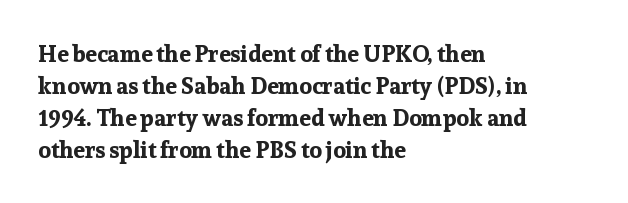
{"italic": "no", "bold": "yes", "underline": "no", "align": "left", "line_spacing": "normal", "line_spacing_ratio": 1.39, "letter_spacing": "normal", "letter_spacing_em": 0.0, "glyph_px": 23}
